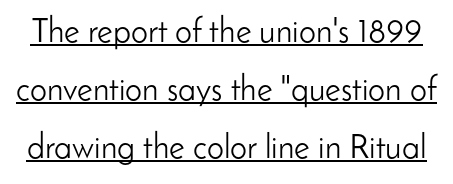
The image shows 34 px light sans-serif type, upright; set line spacing 1.71x, normal letter spacing, underlined; low stroke contrast and a small x-height.
